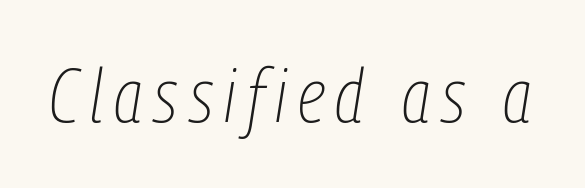
{"italic": "yes", "lean": "right", "slant_degrees": 9, "bold": "no", "weight": "thin", "width": "condensed", "stroke_contrast": "low", "x_height": "medium", "monospaced": "no", "underline": "no", "glyph_px": 75}
